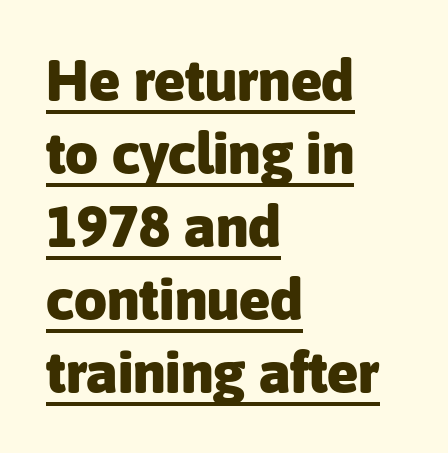
The image shows 58 px heavy sans-serif type, upright; set left-aligned, normal line spacing (1.26x), normal letter spacing, underlined; low stroke contrast and a medium x-height.
